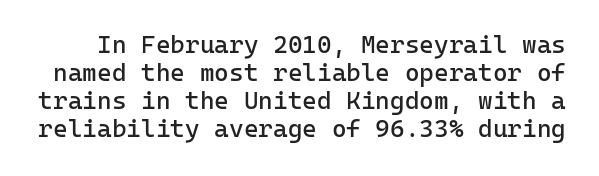
{"italic": "no", "bold": "no", "underline": "no", "line_spacing": "tight", "line_spacing_ratio": 1.12, "letter_spacing": "normal", "letter_spacing_em": 0.0, "glyph_px": 25}
